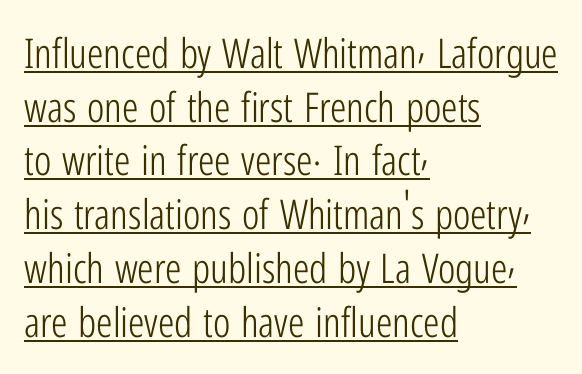
The image shows 41 px light, condensed sans-serif type, upright; set left-aligned, normal line spacing (1.31x), normal letter spacing, underlined; low stroke contrast and a medium x-height.
